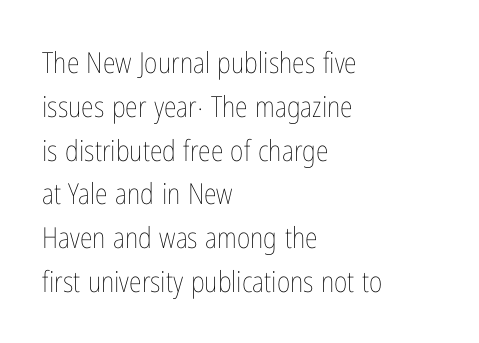
Caption: standard tracking, unaltered. The area under the type is left untouched. Is this a fixed-width face? No — the glyphs have proportional, varying widths. Horizontal alignment here is leftward, the default for most running prose.
